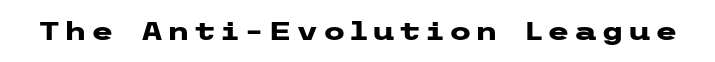
{"italic": "no", "bold": "yes", "underline": "no", "glyph_px": 26}
